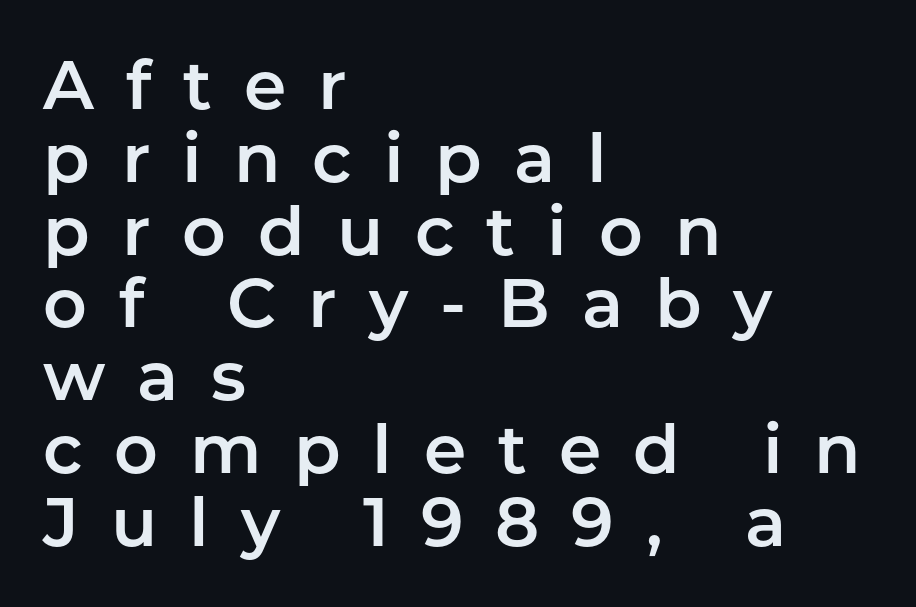
Q: Is the text italic (slanted)? A: No, it is upright.
Q: Is the typeface a serif or a sans-serif typeface? A: Sans-serif.
Q: Is the text underlined? A: No.
Q: How is the paragraph aligned? A: Left-aligned.
Q: Is the spacing between letters normal or unusually wide? A: Unusually wide.
Q: Is the spacing between lines tight, normal or loose? A: Tight.
Q: Width (condensed, normal, or wide)? A: Normal.
Q: Stroke contrast? A: Low.
Q: x-height? A: Medium.
Q: Monospaced? A: No.
